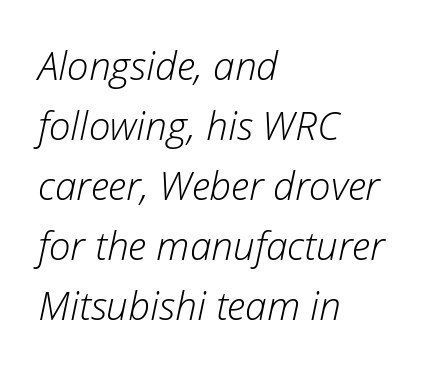
Q: Is the text bold? A: No.
Q: Is the text italic (slanted)? A: Yes, it leans right by about 12 degrees.
Q: Is the text underlined? A: No.
Q: How is the paragraph aligned? A: Left-aligned.
Q: Is the spacing between letters normal or unusually wide? A: Normal.
Q: Is the spacing between lines tight, normal or loose? A: Normal.
Q: Width (condensed, normal, or wide)? A: Normal.
Q: Stroke contrast? A: Low.
Q: x-height? A: Medium.
Q: Monospaced? A: No.
